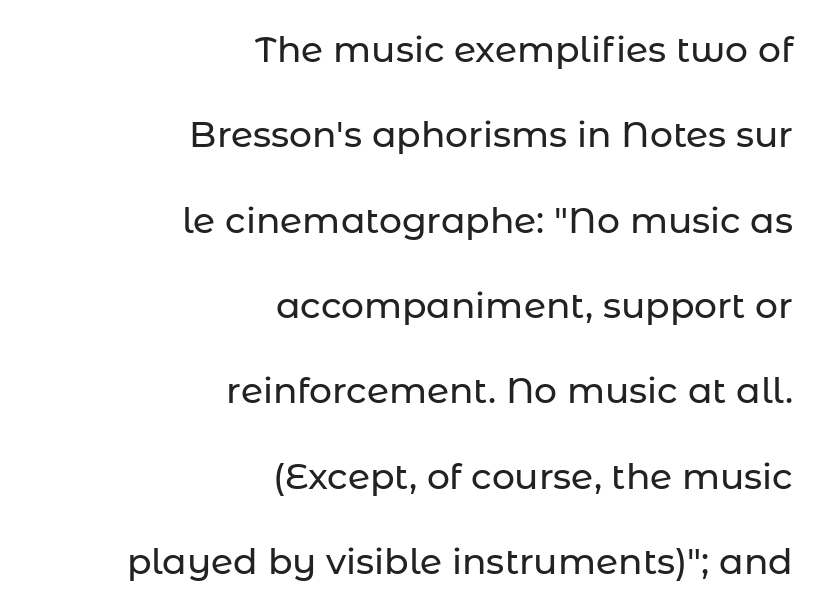
Q: Is the text italic (slanted)? A: No, it is upright.
Q: Is the typeface a serif or a sans-serif typeface? A: Sans-serif.
Q: Is the text underlined? A: No.
Q: How is the paragraph aligned? A: Right-aligned.
Q: Is the spacing between letters normal or unusually wide? A: Normal.
Q: Is the spacing between lines tight, normal or loose? A: Loose.
Q: Width (condensed, normal, or wide)? A: Normal.
Q: Stroke contrast? A: Low.
Q: x-height? A: Medium.
Q: Monospaced? A: No.
